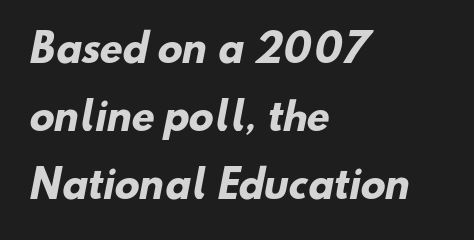
Descenders are the only things crossing below the line. A sans-serif font was chosen for this passage. A classic flush-left, rag-right setting is used for this passage. You could not count columns in this text — the font is proportionally spaced. The font is running at its bold setting.
